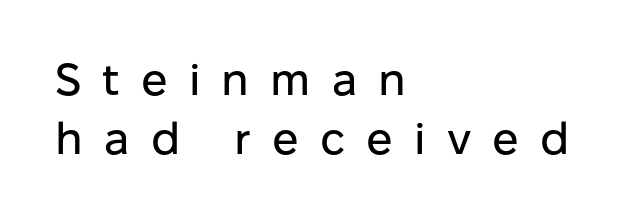
The image shows 44 px sans-serif type, upright; set left-aligned, normal line spacing (1.33x), unusually wide letter spacing (+0.48 em), not underlined; low stroke contrast and a medium x-height.
